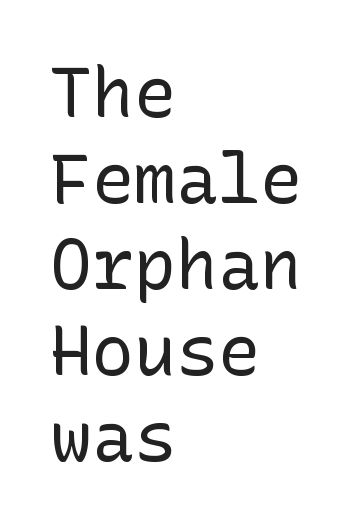
Q: Is the text bold? A: No.
Q: Is the text italic (slanted)? A: No, it is upright.
Q: Is the typeface a serif or a sans-serif typeface? A: Sans-serif.
Q: Is the text underlined? A: No.
Q: How is the paragraph aligned? A: Left-aligned.
Q: Is the spacing between letters normal or unusually wide? A: Normal.
Q: Width (condensed, normal, or wide)? A: Normal.
Q: Stroke contrast? A: Low.
Q: x-height? A: Medium.
